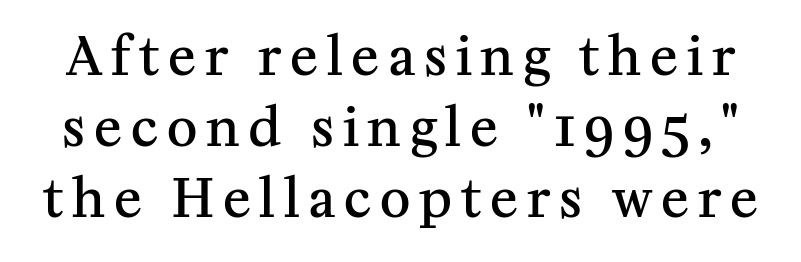
{"serif": "yes", "italic": "no", "bold": "semi", "weight": "semibold", "width": "normal", "stroke_contrast": "medium", "x_height": "medium", "monospaced": "no", "underline": "no", "line_spacing": "normal", "line_spacing_ratio": 1.37, "glyph_px": 52}
